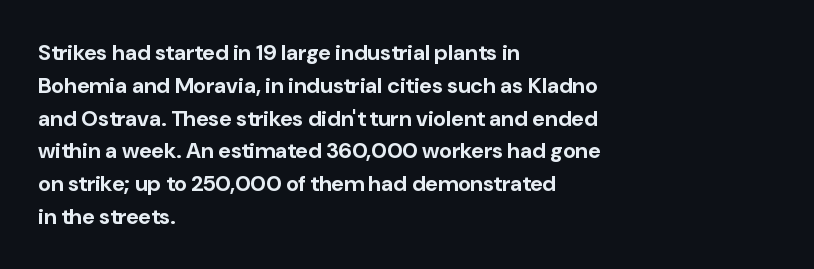
Nobody touched the tracking dial on this one. Alignment: flush left. Tall strokes in this sample are plumb rather than angled. Weight: bold.
